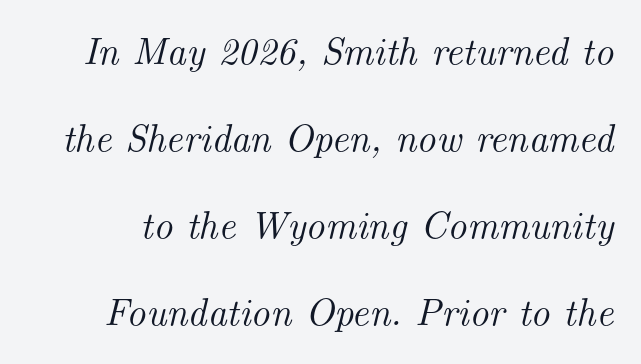
The image shows 38 px serif type, italic (leaning right); set loose line spacing (2.29x), normal letter spacing, not underlined; medium stroke contrast and a small x-height.
